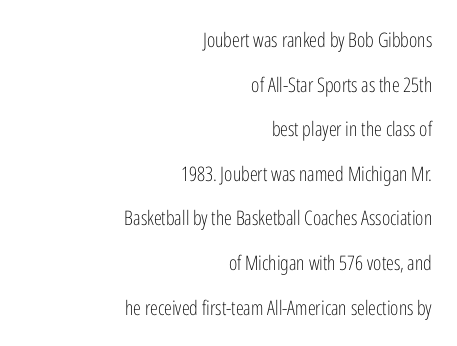
Q: Is the text bold? A: No.
Q: Is the text italic (slanted)? A: No, it is upright.
Q: Is the text underlined? A: No.
Q: How is the paragraph aligned? A: Right-aligned.
Q: Is the spacing between letters normal or unusually wide? A: Normal.
Q: Is the spacing between lines tight, normal or loose? A: Loose.
